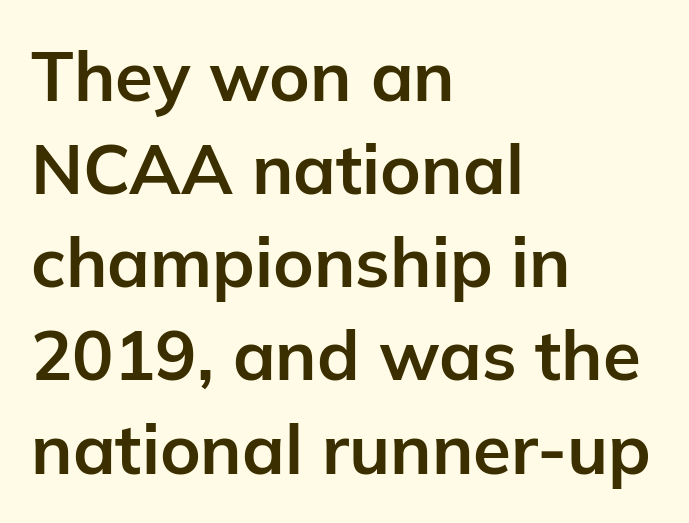
{"serif": "no", "italic": "no", "bold": "yes", "weight": "bold", "width": "normal", "stroke_contrast": "low", "x_height": "medium", "monospaced": "no", "underline": "no", "align": "left", "line_spacing": "normal", "line_spacing_ratio": 1.35, "letter_spacing": "normal", "letter_spacing_em": 0.0, "glyph_px": 69}
